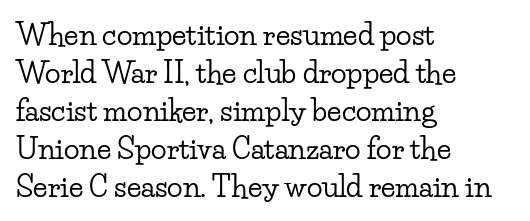
The image shows 29 px wide serif type, upright; set left-aligned, normal line spacing (1.31x), normal letter spacing, not underlined; low stroke contrast and a small x-height.
